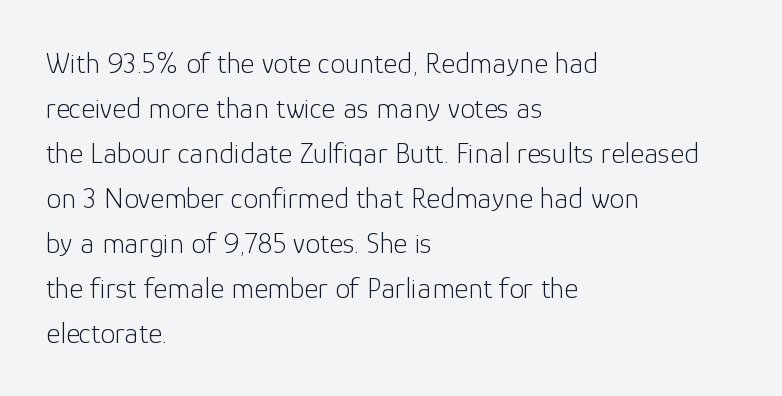
The image shows 30 px light sans-serif type, upright; set left-aligned, normal line spacing (1.5x), normal letter spacing, not underlined; low stroke contrast and a medium x-height.
